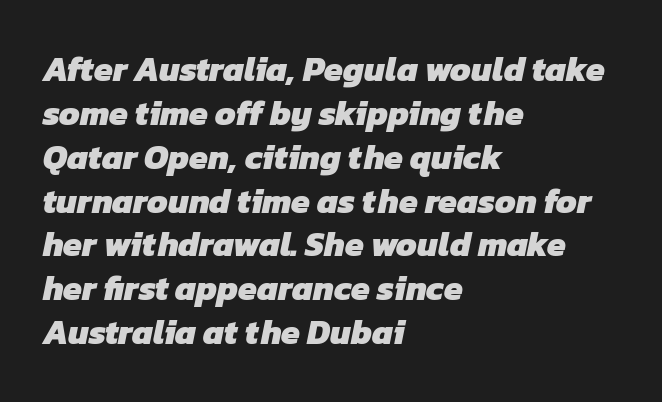
Q: Is the text bold? A: Yes.
Q: Is the typeface a serif or a sans-serif typeface? A: Sans-serif.
Q: Is the text underlined? A: No.
Q: How is the paragraph aligned? A: Left-aligned.
Q: Is the spacing between letters normal or unusually wide? A: Normal.
Q: Is the spacing between lines tight, normal or loose? A: Normal.
Q: Width (condensed, normal, or wide)? A: Normal.
Q: Stroke contrast? A: Low.
Q: x-height? A: Medium.
Q: Monospaced? A: No.
